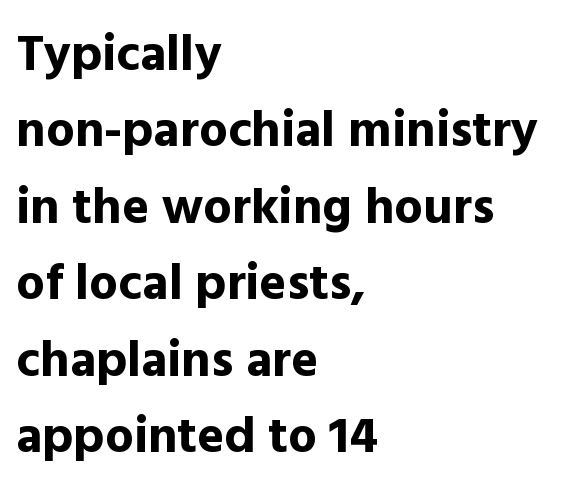
The image shows 51 px bold sans-serif type, upright; set left-aligned, normal line spacing (1.5x), normal letter spacing, not underlined; a medium x-height.
